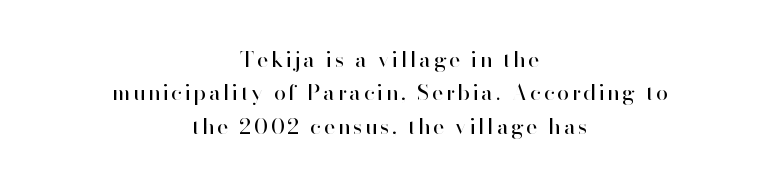
Q: Is the text bold? A: No.
Q: Is the text italic (slanted)? A: No, it is upright.
Q: Is the text underlined? A: No.
Q: How is the paragraph aligned? A: Centered.
Q: Is the spacing between lines tight, normal or loose? A: Normal.
